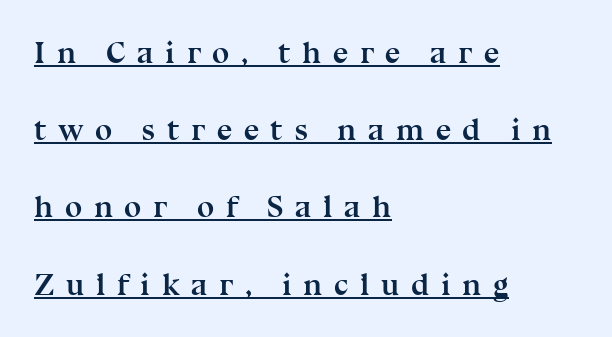
{"serif": "yes", "italic": "no", "bold": "yes", "weight": "semibold", "width": "normal", "stroke_contrast": "medium", "x_height": "medium", "monospaced": "no", "underline": "yes", "align": "left", "line_spacing": "loose", "line_spacing_ratio": 2.49, "letter_spacing": "wide", "letter_spacing_em": 0.37, "glyph_px": 31}
